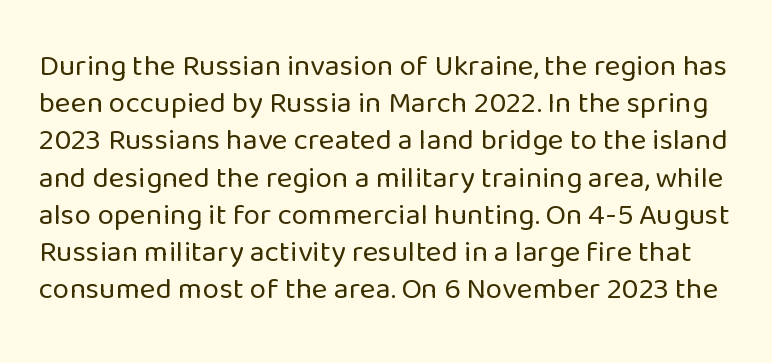
The weight tops out at a normal text grade. The glyphs are unaccompanied by any horizontal stroke below them. Is this a fixed-width face? No — the glyphs have proportional, varying widths. This is roman type, the default non-slanted kind. The text was rendered using a sans face with plain stroke endings. Is the letter spacing exaggerated? No — it looks like the ordinary default.
